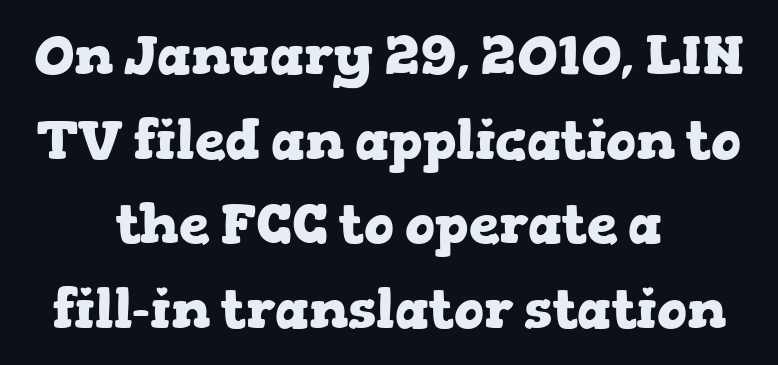
The image shows 55 px heavy, wide serif type, upright; set centered, normal line spacing (1.54x), normal letter spacing, not underlined; low stroke contrast and a medium x-height.
